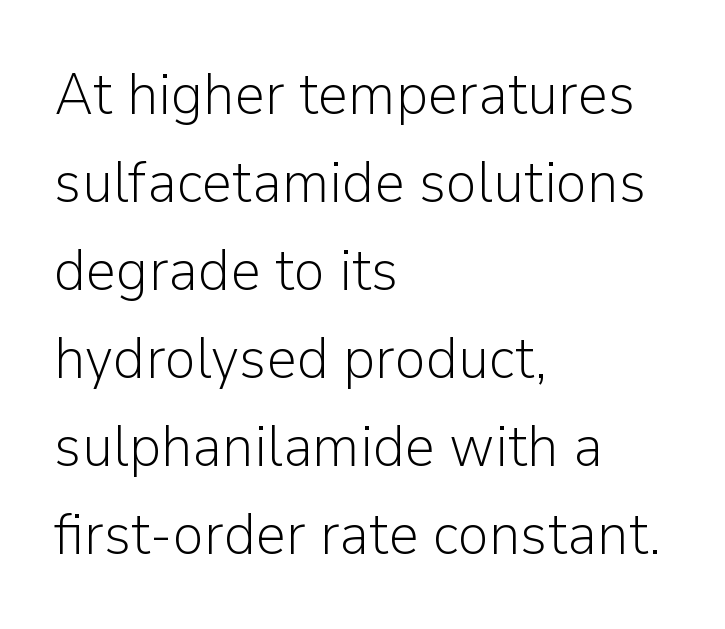
The letterforms sit at book weight or below. Observe the ordinary spacing: letters are neighbours, not strangers. Do the characters align in a grid? No, the font is proportional. Characters remain perfectly vertical along every line. The block of text has a typical density, with ordinary space between rows.
